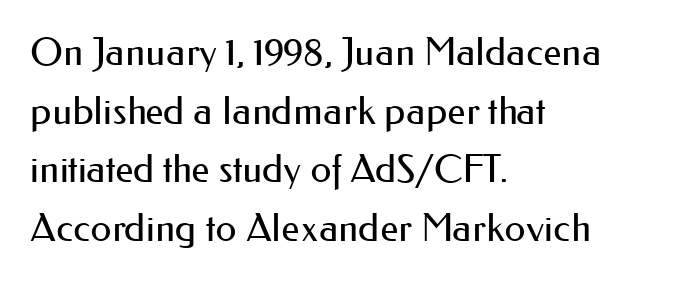
This is the regular roman posture of the typeface. If you drew a ruler down the left edge, every line would touch it. The typesetting does not lean heavy: it is not bold. If you measured baseline to baseline, you'd find a middling distance. A bare baseline throughout the passage.
